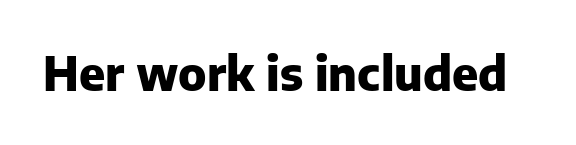
This rendering features lettering with no underline. The type sits square on the baseline with zero lean. Unlike a traditional serif, this face leaves its strokes unadorned. Is this a fixed-width face? No — the glyphs have proportional, varying widths.
